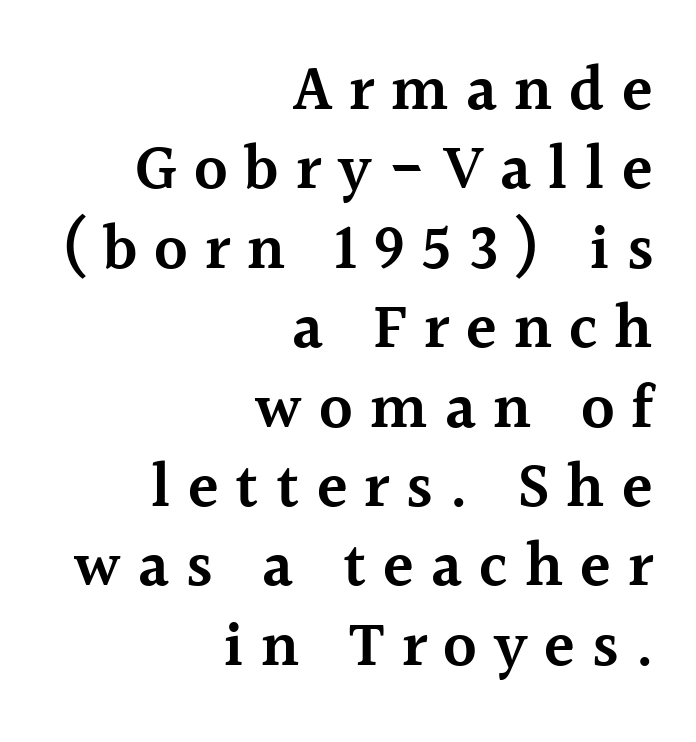
{"serif": "yes", "italic": "no", "bold": "semi", "weight": "semibold", "width": "normal", "x_height": "medium", "monospaced": "no", "underline": "no", "align": "right", "line_spacing": "normal", "line_spacing_ratio": 1.26, "letter_spacing": "wide", "letter_spacing_em": 0.27, "glyph_px": 63}
